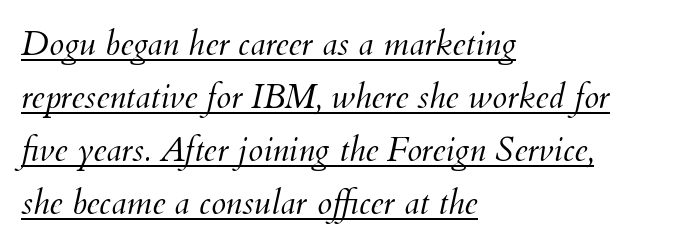
Observe the lean: these are italic letterforms. The rendering uses a moderate line-height, typical for paragraphs. Looks like regular typesetting: each glyph gets only the width it needs. The typesetter chose a ragged-right arrangement here. These lines keep a tight, regular rhythm from letter to letter.
